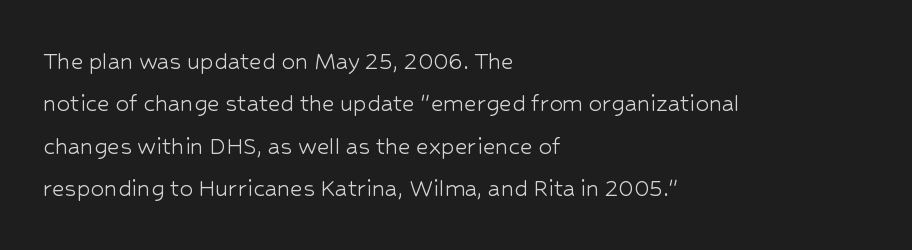
{"italic": "no", "bold": "no", "underline": "no", "align": "left", "line_spacing": "normal", "line_spacing_ratio": 1.57, "letter_spacing": "normal", "letter_spacing_em": 0.0, "glyph_px": 27}
